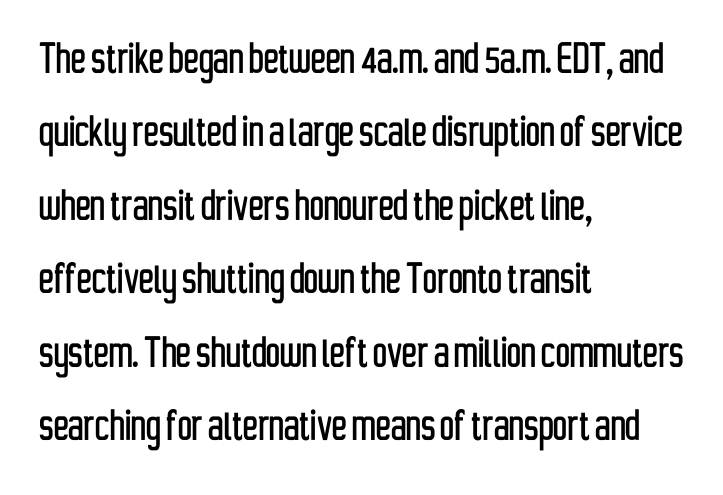
Q: Is the text italic (slanted)? A: No, it is upright.
Q: Is the typeface a serif or a sans-serif typeface? A: Sans-serif.
Q: Is the text underlined? A: No.
Q: How is the paragraph aligned? A: Left-aligned.
Q: Is the spacing between letters normal or unusually wide? A: Normal.
Q: Is the spacing between lines tight, normal or loose? A: Normal.
Q: Width (condensed, normal, or wide)? A: Condensed.
Q: Stroke contrast? A: Low.
Q: x-height? A: Medium.
Q: Monospaced? A: No.
